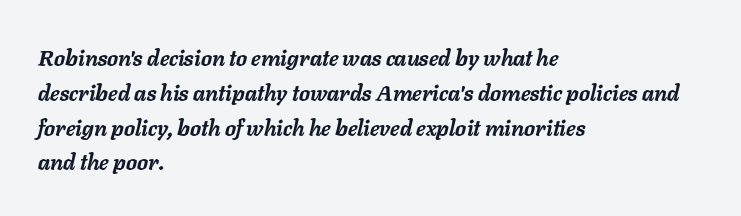
{"italic": "yes", "lean": "right", "slant_degrees": 11, "bold": "yes", "underline": "no", "align": "left", "line_spacing": "normal", "line_spacing_ratio": 1.58, "letter_spacing": "normal", "letter_spacing_em": 0.0, "glyph_px": 22}
